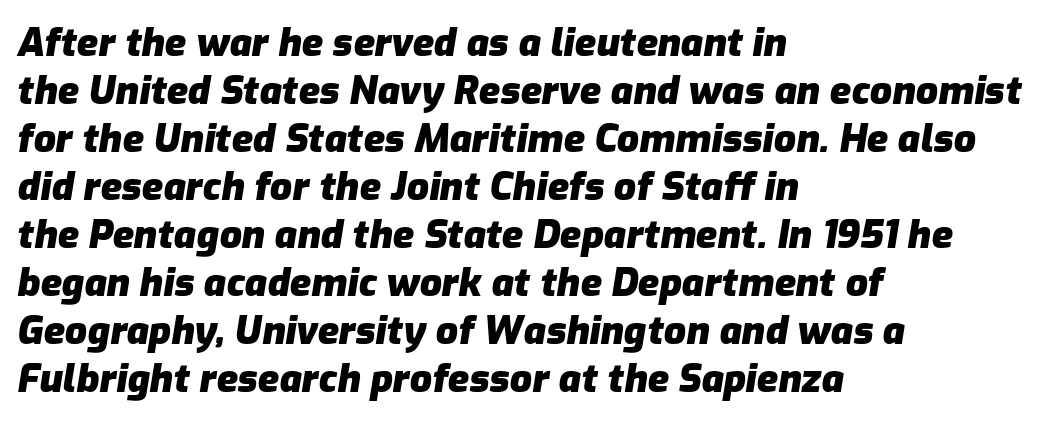
Q: Is the text bold? A: Yes.
Q: Is the text italic (slanted)? A: Yes, it leans right by about 9 degrees.
Q: Is the text underlined? A: No.
Q: How is the paragraph aligned? A: Left-aligned.
Q: Is the spacing between letters normal or unusually wide? A: Normal.
Q: Width (condensed, normal, or wide)? A: Normal.
Q: Stroke contrast? A: Low.
Q: x-height? A: Medium.
Q: Monospaced? A: No.
